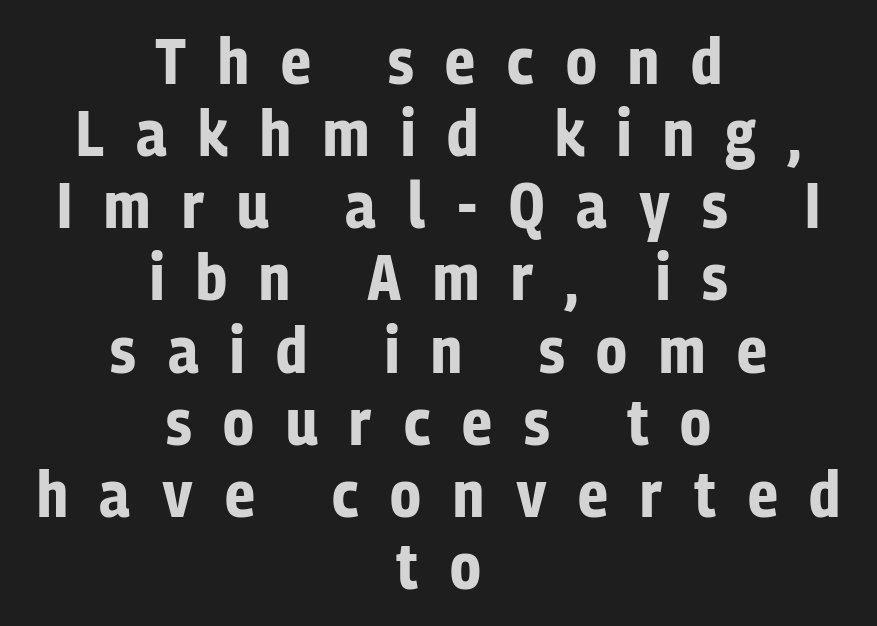
Honestly, the letter spacing is so wide it's the main thing you notice. Grotesque or geometric, the face here clearly has no serifs. The letters are bold, with thick, heavy strokes. The setting favours the middle, as headings and verse often do. Ascenders rise straight up at ninety degrees. Notice how descenders almost collide with the ascenders below — that's tight leading.
